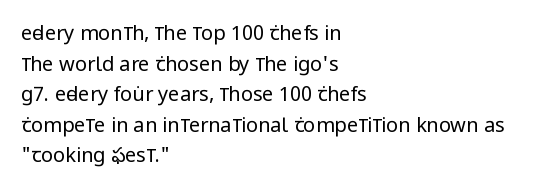
{"italic": "no", "bold": "no", "underline": "no", "align": "left", "line_spacing": "normal", "line_spacing_ratio": 1.53, "letter_spacing": "normal", "letter_spacing_em": 0.0, "glyph_px": 20}
